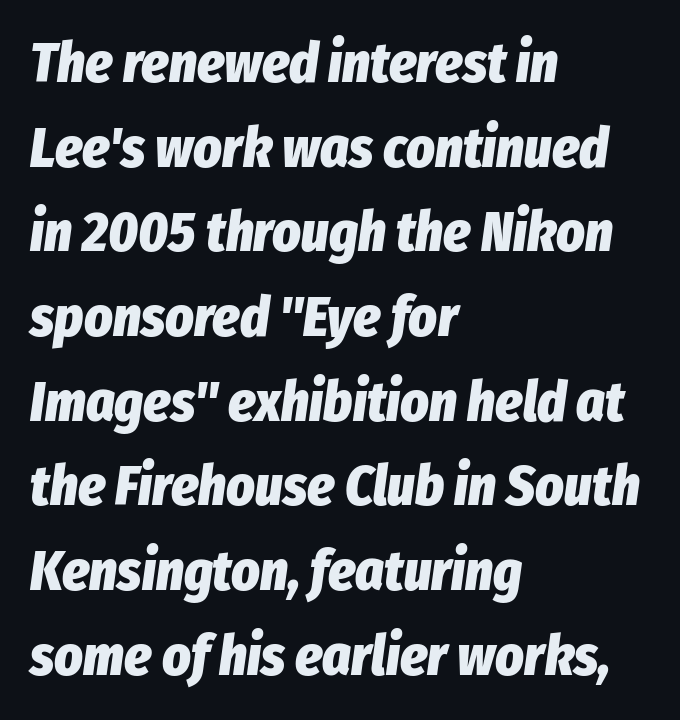
You can tell it's italic because the verticals aren't actually vertical. Lines of text with bare space underneath. The letters sit at their default tracking, neither squeezed nor spread. The face used here has the dense, thick strokes of a bold. Spacing verdict: proportional, widths tailored to each character.
